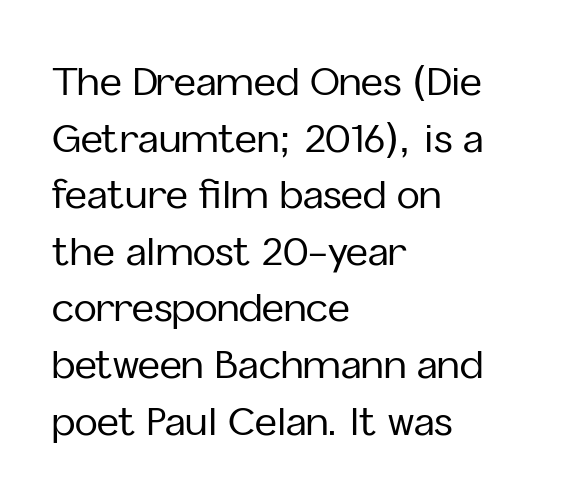
Q: Is the text italic (slanted)? A: No, it is upright.
Q: Is the typeface a serif or a sans-serif typeface? A: Sans-serif.
Q: Is the text underlined? A: No.
Q: How is the paragraph aligned? A: Left-aligned.
Q: Is the spacing between letters normal or unusually wide? A: Normal.
Q: Is the spacing between lines tight, normal or loose? A: Normal.
Q: Width (condensed, normal, or wide)? A: Normal.
Q: Stroke contrast? A: Low.
Q: x-height? A: Medium.
Q: Monospaced? A: No.
